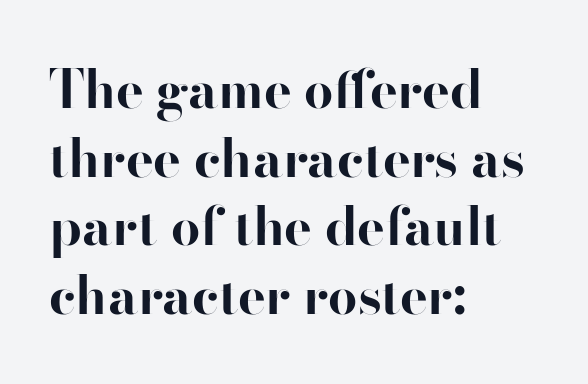
The letters advance in unequal steps, a hallmark of proportional type. This rendering leaves character spacing at its baseline value. Casual observation: everything's shoved over to the left. Summary of weight: heavy, a full bold. The type sits square on the baseline with zero lean. Descenders are the only things crossing below the line.
